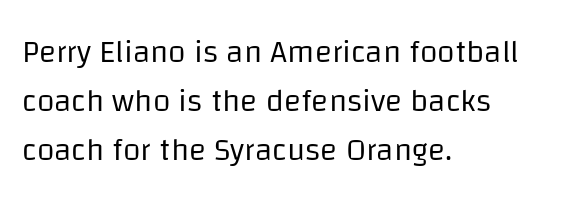
A student would call this left alignment; a typographer would say flush left, rag right. Weight: not bold — regular or lighter. Anything drawn beneath the words? Only blank space. Is this a fixed-width face? No — the glyphs have proportional, varying widths.
